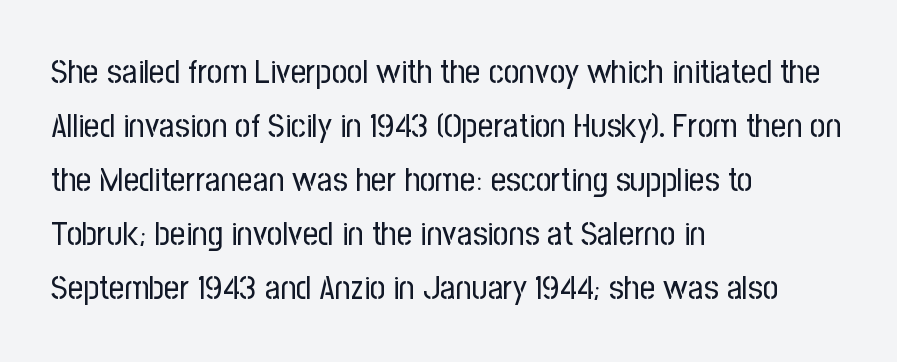
Q: Is the text bold? A: No.
Q: Is the text italic (slanted)? A: No, it is upright.
Q: Is the typeface a serif or a sans-serif typeface? A: Sans-serif.
Q: Is the text underlined? A: No.
Q: How is the paragraph aligned? A: Left-aligned.
Q: Is the spacing between letters normal or unusually wide? A: Normal.
Q: Is the spacing between lines tight, normal or loose? A: Normal.
Q: Width (condensed, normal, or wide)? A: Condensed.
Q: Stroke contrast? A: Low.
Q: x-height? A: Medium.
Q: Monospaced? A: No.
